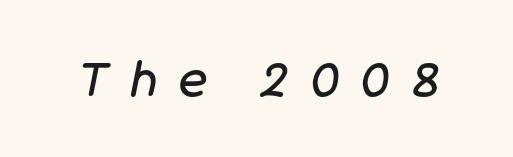
A typesetter would call this heavily tracked-out type. Slanted lettering throughout. The rendering uses natural spacing where letterforms have individual widths. The font sits on the lighter half of the weight spectrum, regular included. Each row of text sits above clean, open space.
